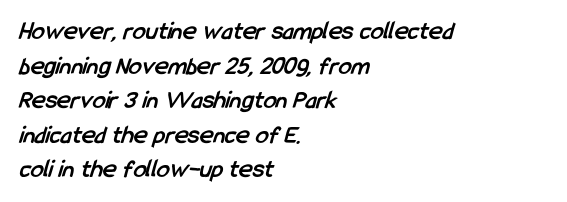
A dark, heavy texture on the line: the type is bold. The paragraph has a hard left edge and a soft right edge. Underline: absent. In terms of leading, this rendering sits right in the middle. In terms of letterspacing, this is plain default setting.
